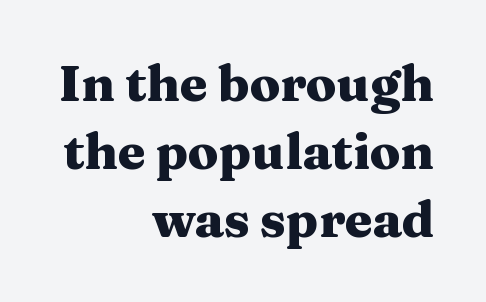
{"serif": "yes", "italic": "no", "bold": "yes", "weight": "heavy", "width": "wide", "stroke_contrast": "medium", "x_height": "medium", "monospaced": "no", "underline": "no", "align": "right", "line_spacing": "normal", "line_spacing_ratio": 1.36, "letter_spacing": "normal", "letter_spacing_em": 0.0, "glyph_px": 50}
